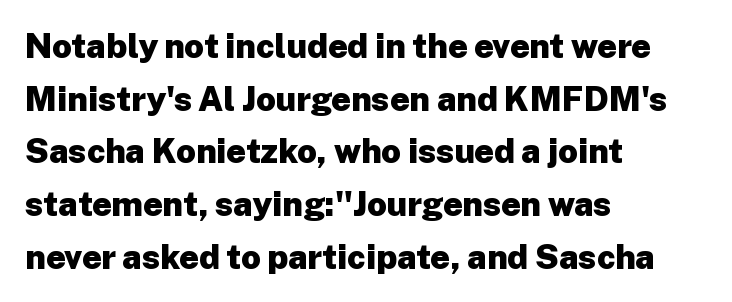
{"serif": "no", "italic": "no", "bold": "yes", "weight": "heavy", "width": "normal", "stroke_contrast": "low", "x_height": "medium", "monospaced": "no", "underline": "no", "align": "left", "line_spacing": "normal", "line_spacing_ratio": 1.55, "letter_spacing": "normal", "letter_spacing_em": 0.0, "glyph_px": 34}
